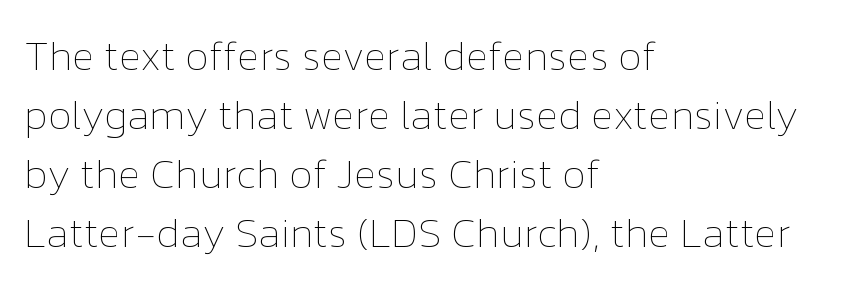
{"italic": "no", "bold": "no", "weight": "thin", "width": "normal", "stroke_contrast": "low", "x_height": "medium", "monospaced": "no", "underline": "no", "align": "left", "line_spacing": "normal", "line_spacing_ratio": 1.44, "letter_spacing": "normal", "letter_spacing_em": 0.0, "glyph_px": 41}
